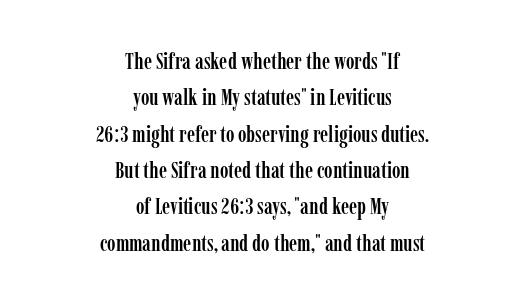
Q: Is the text italic (slanted)? A: No, it is upright.
Q: Is the text underlined? A: No.
Q: How is the paragraph aligned? A: Centered.
Q: Is the spacing between letters normal or unusually wide? A: Normal.
Q: Is the spacing between lines tight, normal or loose? A: Normal.
